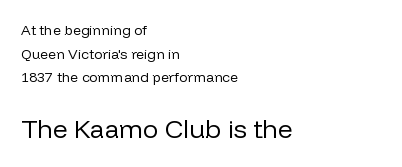
Letters have the restrained weight of plain body copy at most. The gap between lines stays unmarked. In this sample the second text group is rendered at the bigger scale. Line beginnings align vertically; line endings do not. Nope, not italic — everything's standing straight.
